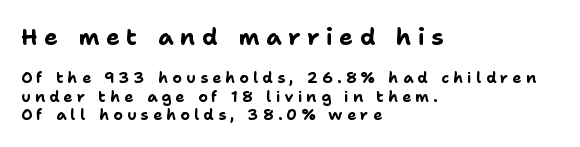
Scale decreases going downward across the two blocks. Descenders are the only things crossing below the line. Which margin do the lines hug? The left one — the right edge is uneven. The tracking reads as deliberately expanded to a designer's eye. This is heavy type, rendered in bold.
